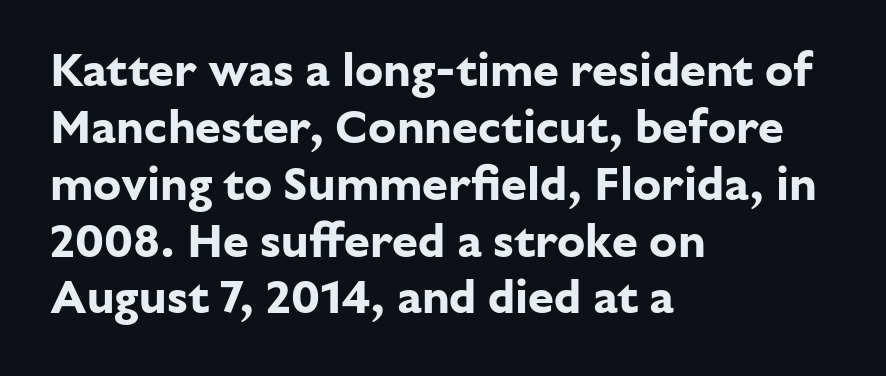
Q: Is the text bold? A: Yes.
Q: Is the text italic (slanted)? A: No, it is upright.
Q: Is the typeface a serif or a sans-serif typeface? A: Sans-serif.
Q: Is the text underlined? A: No.
Q: How is the paragraph aligned? A: Left-aligned.
Q: Is the spacing between letters normal or unusually wide? A: Normal.
Q: Width (condensed, normal, or wide)? A: Normal.
Q: Stroke contrast? A: Low.
Q: x-height? A: Medium.
Q: Monospaced? A: No.
